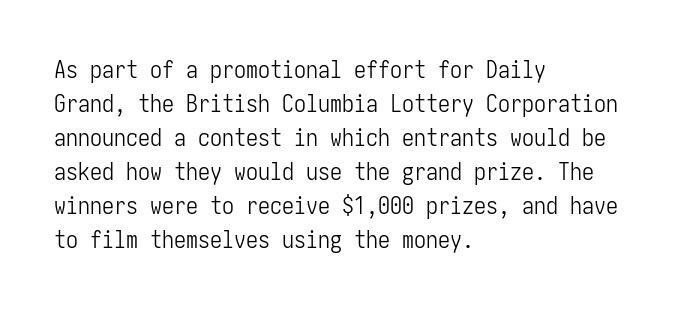
Q: Is the text bold? A: No.
Q: Is the text italic (slanted)? A: No, it is upright.
Q: Is the text underlined? A: No.
Q: How is the paragraph aligned? A: Left-aligned.
Q: Is the spacing between letters normal or unusually wide? A: Normal.
Q: Is the spacing between lines tight, normal or loose? A: Normal.
